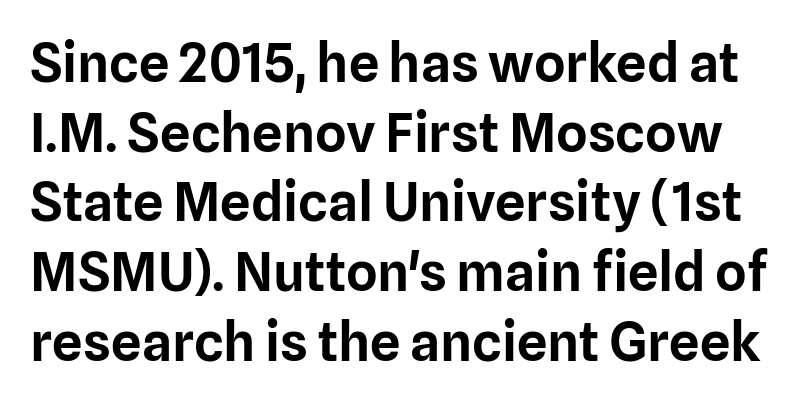
The image shows 54 px sans-serif type, upright; set normal line spacing (1.29x), normal letter spacing, not underlined; low stroke contrast and a medium x-height.
